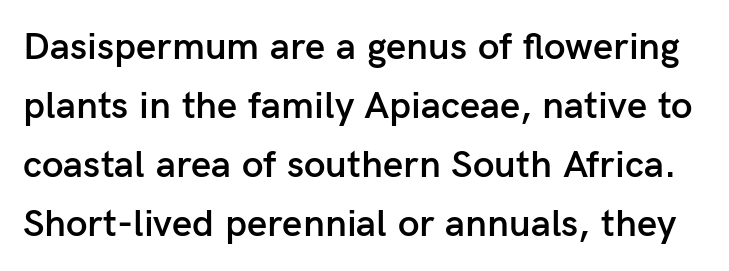
{"serif": "no", "italic": "no", "bold": "semi", "weight": "semibold", "width": "normal", "stroke_contrast": "low", "x_height": "medium", "monospaced": "no", "underline": "no", "line_spacing": "normal", "line_spacing_ratio": 1.51, "letter_spacing": "normal", "letter_spacing_em": 0.0, "glyph_px": 39}
